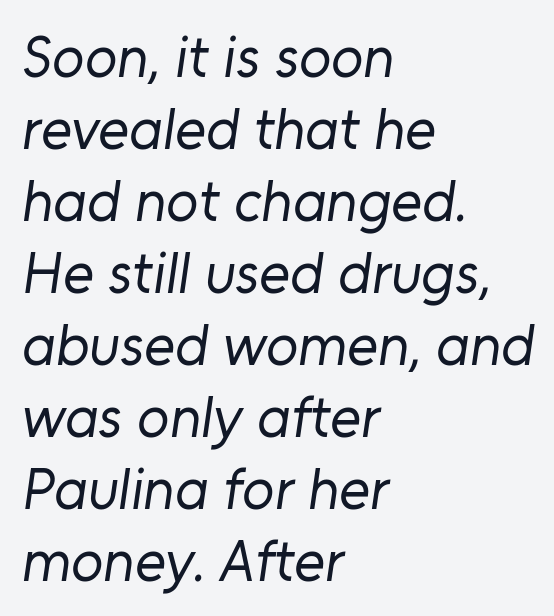
{"serif": "no", "bold": "no", "weight": "regular", "width": "normal", "stroke_contrast": "low", "x_height": "medium", "monospaced": "no", "underline": "no", "align": "left", "line_spacing_ratio": 1.22, "letter_spacing": "normal", "letter_spacing_em": 0.0, "glyph_px": 59}
